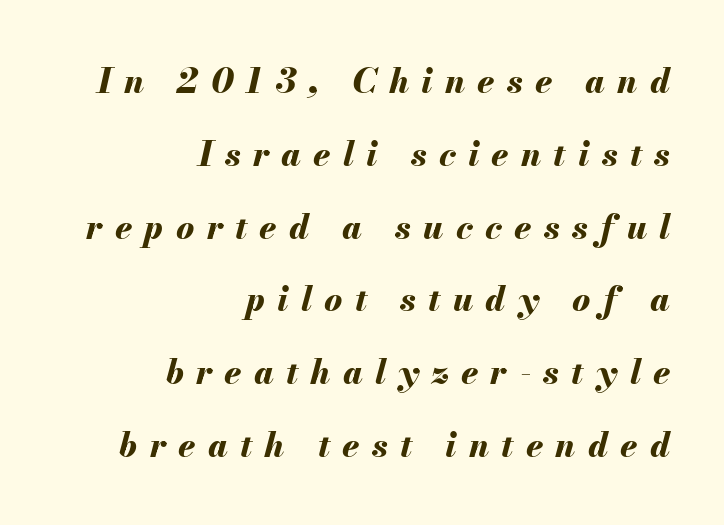
{"italic": "yes", "lean": "right", "slant_degrees": 13, "bold": "yes", "weight": "bold", "width": "normal", "stroke_contrast": "medium", "x_height": "small", "monospaced": "no", "underline": "no", "align": "right", "line_spacing": "loose", "line_spacing_ratio": 2.14, "letter_spacing": "wide", "letter_spacing_em": 0.36, "glyph_px": 34}
